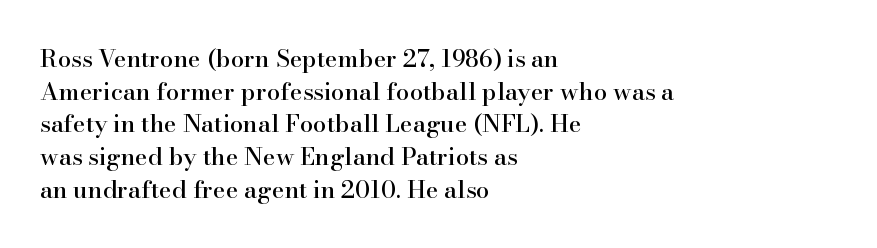
The vertical gap from one line to the next is medium. The rendering keeps characters at their native spacing. The axis of the letterforms is exactly vertical. Bare-footed words on every line. In CSS terms this would be text-align: left.
